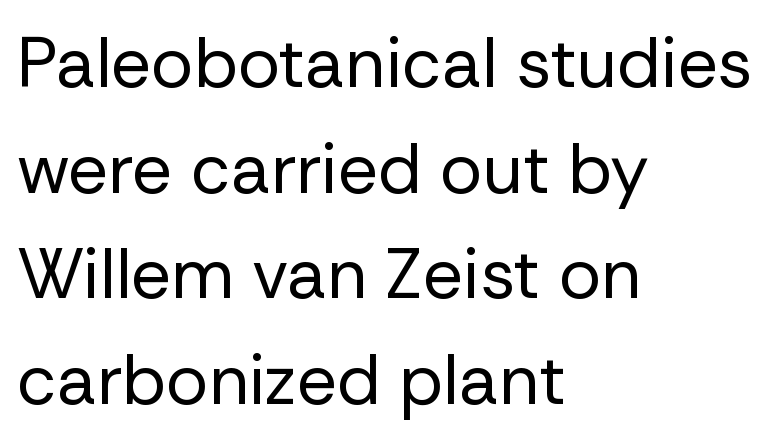
The image shows 70 px regular-weight sans-serif type, upright; set left-aligned, normal line spacing (1.51x), normal letter spacing, not underlined; low stroke contrast and a medium x-height.
